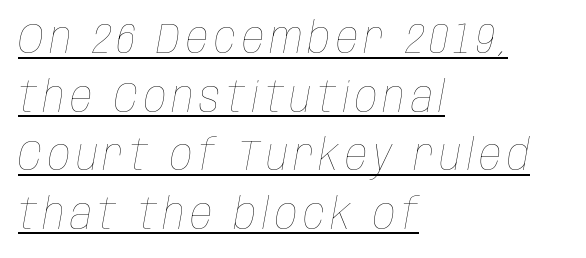
The image shows 44 px thin, condensed type, italic (leaning right); set left-aligned, normal line spacing (1.33x), underlined; low stroke contrast and a large x-height.
